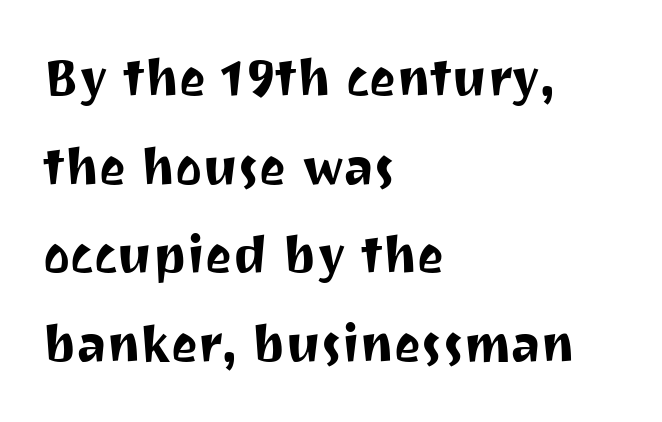
The letters carry no serifs — their stems end cleanly without finishing strokes. Rule under the text: the space is simply empty. The letters stand upright; this is a roman face. Is the block centered? No — it sits flush against the left margin.
